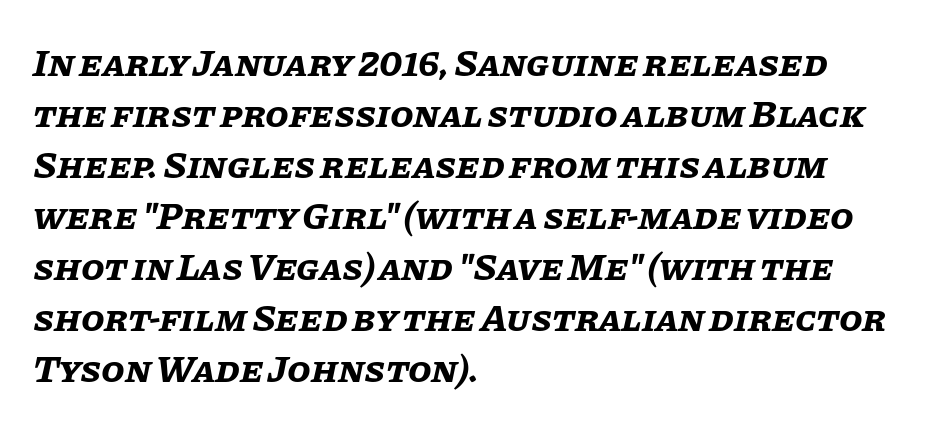
{"italic": "yes", "lean": "right", "slant_degrees": 11, "bold": "yes", "weight": "bold", "width": "normal", "stroke_contrast": "low", "x_height": "large", "monospaced": "no", "underline": "no", "align": "left", "line_spacing": "normal", "line_spacing_ratio": 1.34, "letter_spacing": "normal", "letter_spacing_em": 0.0, "glyph_px": 38}
